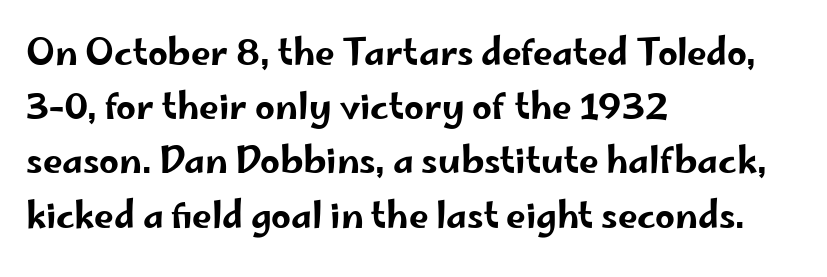
{"serif": "no", "italic": "no", "width": "wide", "stroke_contrast": "low", "x_height": "small", "monospaced": "no", "underline": "no", "align": "left", "line_spacing": "normal", "line_spacing_ratio": 1.55, "letter_spacing": "normal", "letter_spacing_em": 0.0, "glyph_px": 35}
